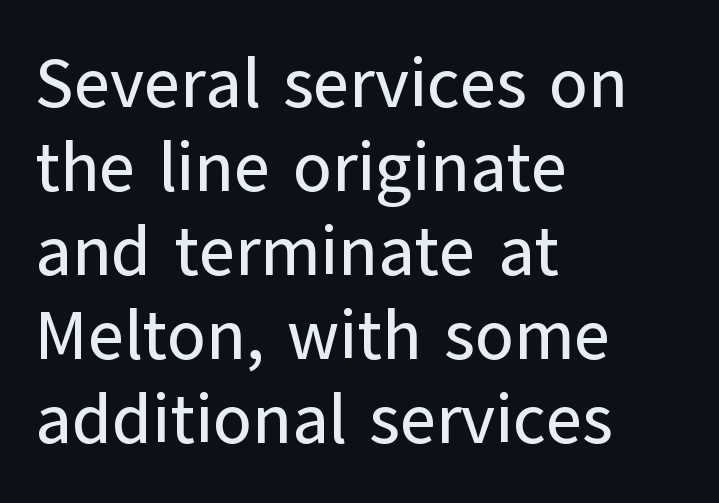
Q: Is the text italic (slanted)? A: No, it is upright.
Q: Is the typeface a serif or a sans-serif typeface? A: Sans-serif.
Q: Is the text underlined? A: No.
Q: How is the paragraph aligned? A: Left-aligned.
Q: Is the spacing between letters normal or unusually wide? A: Normal.
Q: Width (condensed, normal, or wide)? A: Normal.
Q: Stroke contrast? A: Low.
Q: x-height? A: Medium.
Q: Monospaced? A: No.
